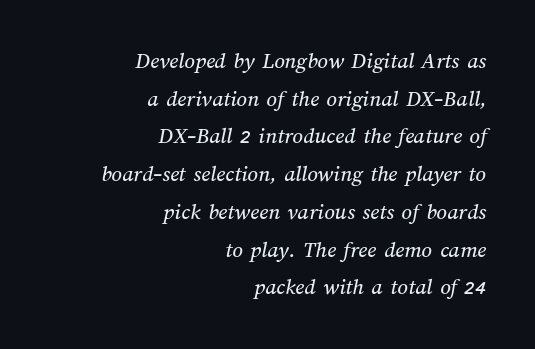
The image shows 23 px text type; set right-aligned, normal line spacing (1.64x), normal letter spacing, not underlined.
